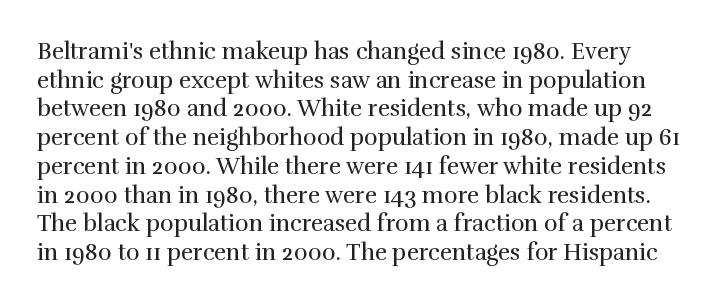
Honestly, the letter spacing is just normal — you wouldn't notice it. Lines of text with bare space underneath. Honestly, the row spacing looks completely unremarkable. Think standard paragraph weight, or any step lighter than that. Ascenders rise straight up at ninety degrees.
